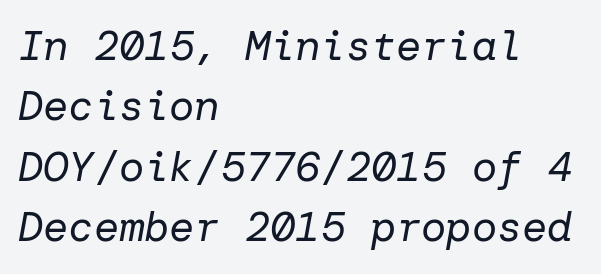
Q: Is the text bold? A: No.
Q: Is the text italic (slanted)? A: Yes, it leans right by about 10 degrees.
Q: Is the text underlined? A: No.
Q: How is the paragraph aligned? A: Left-aligned.
Q: Is the spacing between letters normal or unusually wide? A: Normal.
Q: Is the spacing between lines tight, normal or loose? A: Normal.
Q: Width (condensed, normal, or wide)? A: Normal.
Q: Stroke contrast? A: Low.
Q: x-height? A: Medium.
